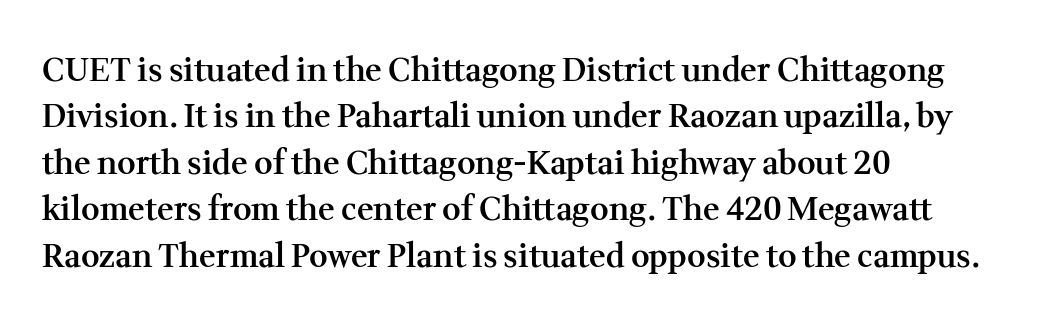
The image shows 32 px semibold serif type, upright; set left-aligned, normal line spacing (1.45x), normal letter spacing, not underlined; medium stroke contrast and a medium x-height.
